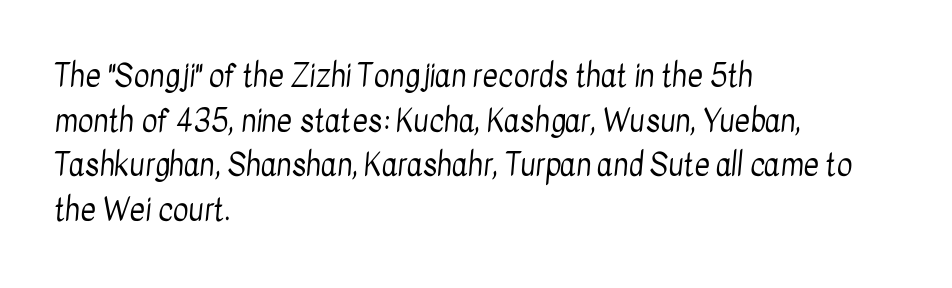
Q: Is the text bold? A: No.
Q: Is the typeface a serif or a sans-serif typeface? A: Sans-serif.
Q: Is the text underlined? A: No.
Q: How is the paragraph aligned? A: Left-aligned.
Q: Is the spacing between letters normal or unusually wide? A: Normal.
Q: Is the spacing between lines tight, normal or loose? A: Normal.
Q: Width (condensed, normal, or wide)? A: Condensed.
Q: Stroke contrast? A: Low.
Q: x-height? A: Medium.
Q: Monospaced? A: No.
